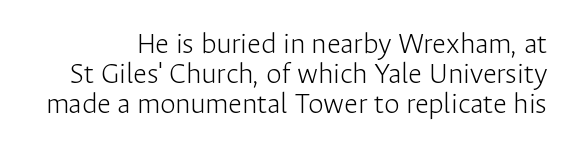
{"serif": "no", "italic": "no", "bold": "no", "weight": "light", "width": "normal", "stroke_contrast": "low", "x_height": "medium", "monospaced": "no", "underline": "no", "line_spacing": "tight", "line_spacing_ratio": 0.96, "letter_spacing": "normal", "letter_spacing_em": 0.0, "glyph_px": 31}
